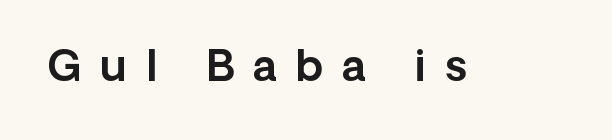
{"serif": "no", "italic": "no", "width": "normal", "x_height": "medium", "monospaced": "no", "underline": "no", "letter_spacing": "wide", "letter_spacing_em": 0.44, "glyph_px": 43}
